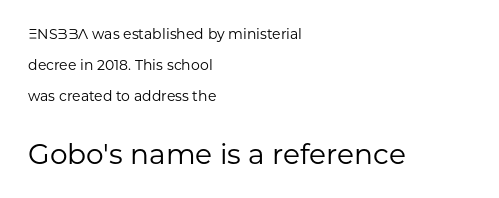
Q: Is the text bold? A: No.
Q: Is the text italic (slanted)? A: No, it is upright.
Q: Is the typeface a serif or a sans-serif typeface? A: Sans-serif.
Q: Is the text underlined? A: No.
Q: How is the paragraph aligned? A: Left-aligned.
Q: Is the spacing between letters normal or unusually wide? A: Normal.
Q: Is the spacing between lines tight, normal or loose? A: Loose.
Q: Which block of text is set in a larger size, the first (top) or the second (bottom)? A: The second (bottom) one.
Q: Width (condensed, normal, or wide)? A: Normal.
Q: Stroke contrast? A: Low.
Q: x-height? A: Medium.
Q: Monospaced? A: No.
